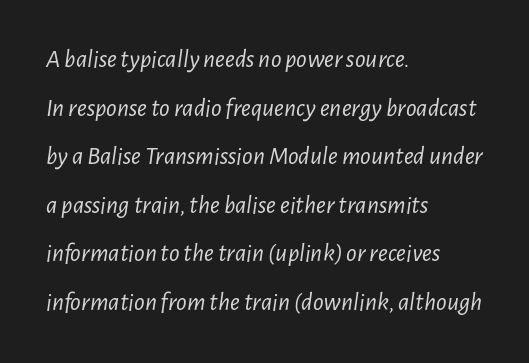
{"italic": "yes", "lean": "right", "slant_degrees": 7, "bold": "no", "underline": "no", "align": "left", "line_spacing_ratio": 1.87, "letter_spacing": "normal", "letter_spacing_em": 0.0, "glyph_px": 26}
